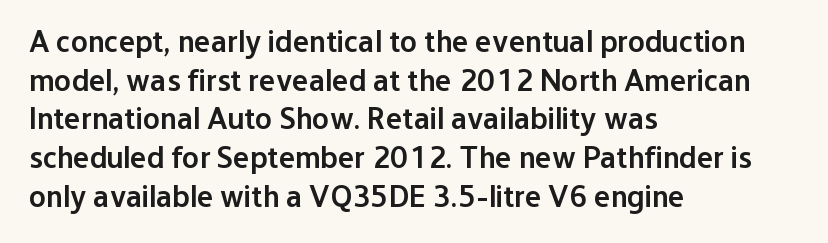
The type is set solid horizontally, with unmodified tracking. The gap between lines stays unmarked. Interline gaps are of average width in this sample. Tall strokes in this sample are plumb rather than angled. Teacher's note: observe the even left margin — that is flush-left alignment. Spacing verdict: proportional, widths tailored to each character.
